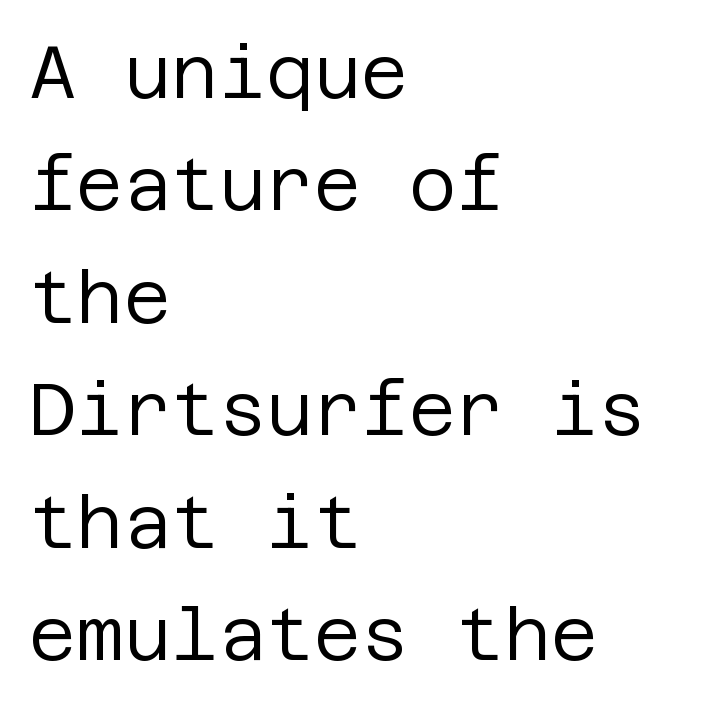
Q: Is the text bold? A: No.
Q: Is the text italic (slanted)? A: No, it is upright.
Q: Is the typeface a serif or a sans-serif typeface? A: Sans-serif.
Q: Is the text underlined? A: No.
Q: How is the paragraph aligned? A: Left-aligned.
Q: Is the spacing between letters normal or unusually wide? A: Normal.
Q: Is the spacing between lines tight, normal or loose? A: Normal.
Q: Width (condensed, normal, or wide)? A: Normal.
Q: Stroke contrast? A: Low.
Q: x-height? A: Large.
